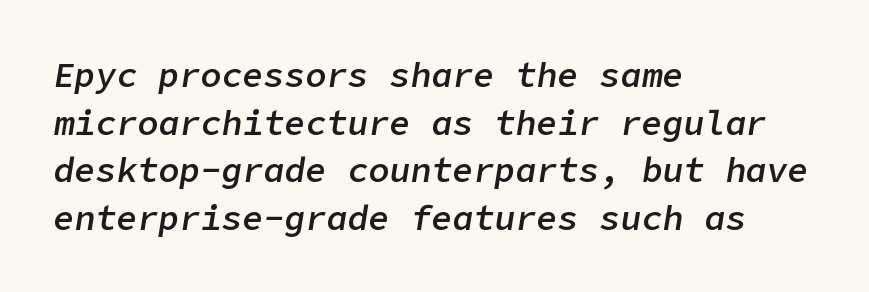
If you measured baseline to baseline, you'd find a middling distance. The glyphs look as if they've been sheared to an angle. Visually the block forms a straight wall on the left and a jagged coastline on the right. Firm but not heavy-handed strokes: this text is semibold. You could call the tracking neutral — neither tight nor loose.
